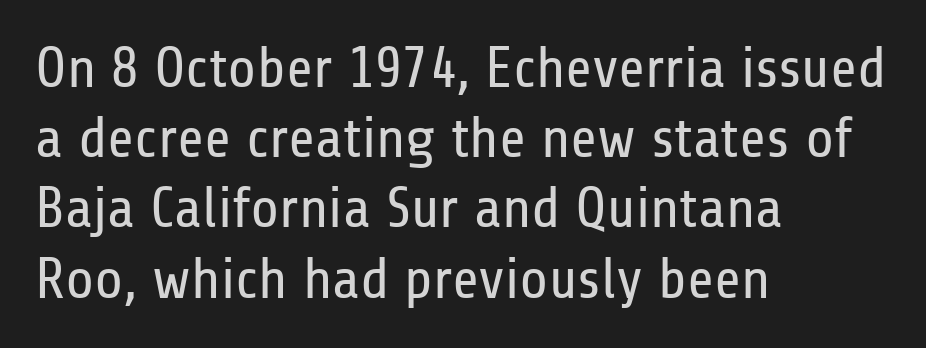
{"serif": "no", "italic": "no", "bold": "no", "weight": "regular", "width": "condensed", "stroke_contrast": "low", "x_height": "medium", "monospaced": "no", "underline": "no", "align": "left", "line_spacing_ratio": 1.21, "letter_spacing": "normal", "letter_spacing_em": 0.0, "glyph_px": 58}
